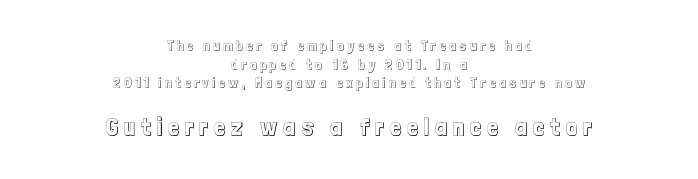
{"italic": "no", "underline": "no", "align": "center", "line_spacing": "normal", "line_spacing_ratio": 1.33, "letter_spacing": "wide", "letter_spacing_em": 0.25, "larger_block": "second", "size_ratio": 1.71, "glyph_px": 24}
